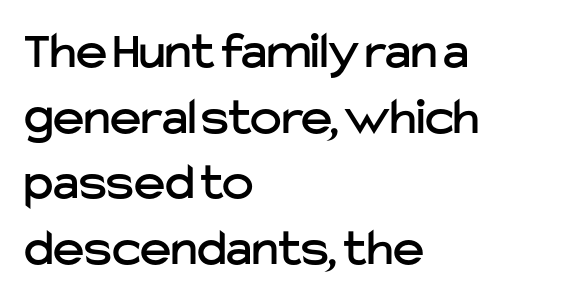
{"serif": "no", "italic": "no", "width": "normal", "stroke_contrast": "low", "x_height": "medium", "monospaced": "no", "underline": "no", "align": "left", "line_spacing_ratio": 1.24, "letter_spacing": "normal", "letter_spacing_em": 0.0, "glyph_px": 53}
